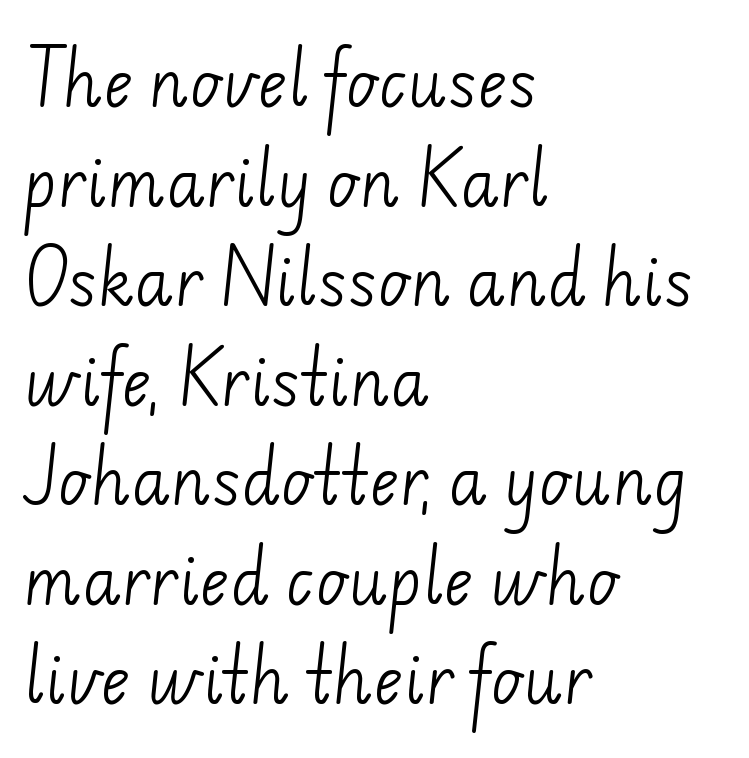
{"serif": "no", "bold": "no", "weight": "light", "width": "normal", "stroke_contrast": "low", "x_height": "small", "monospaced": "no", "underline": "no", "align": "left", "line_spacing": "normal", "line_spacing_ratio": 1.58, "letter_spacing": "normal", "letter_spacing_em": 0.0, "glyph_px": 63}
